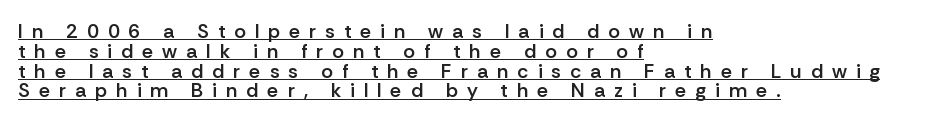
{"italic": "no", "bold": "semi", "underline": "yes", "align": "left", "line_spacing": "tight", "line_spacing_ratio": 0.99, "letter_spacing": "wide", "letter_spacing_em": 0.45, "glyph_px": 20}
